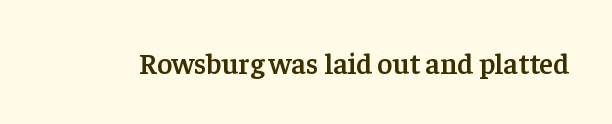
The image shows 29 px semibold serif type, upright; set normal letter spacing, not underlined; low stroke contrast and a medium x-height.
